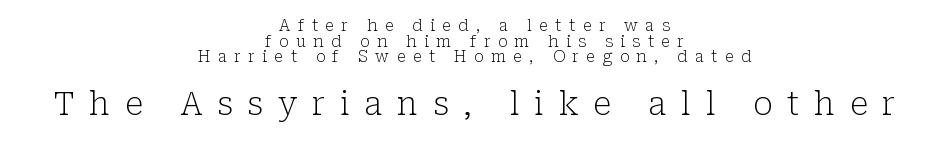
{"serif": "yes", "italic": "no", "bold": "no", "weight": "light", "width": "normal", "stroke_contrast": "low", "x_height": "medium", "monospaced": "no", "underline": "no", "align": "center", "line_spacing": "tight", "line_spacing_ratio": 0.97, "letter_spacing": "wide", "letter_spacing_em": 0.46, "larger_block": "second", "size_ratio": 2.0, "glyph_px": 32}
